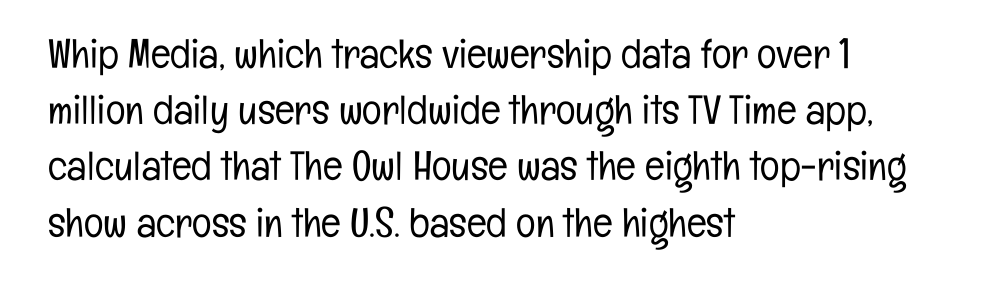
Caption: standard tracking, unaltered. Tall strokes in this sample are plumb rather than angled. A student would call this left alignment; a typographer would say flush left, rag right. Underlining? Definitely not there. The designer left line spacing at the default. The passage shown is typeset with a sans-serif family.
